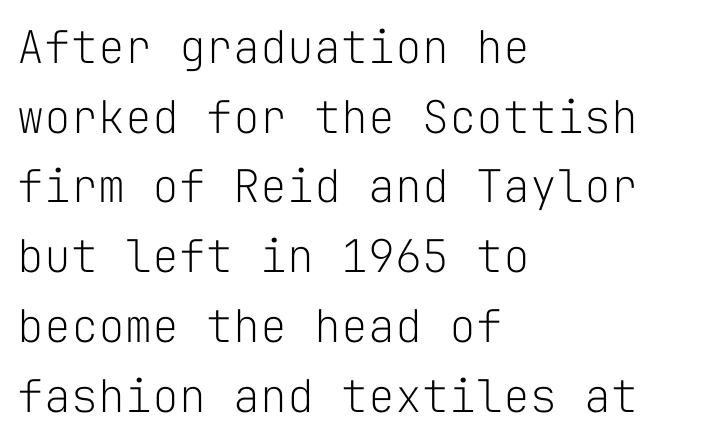
Q: Is the text bold? A: No.
Q: Is the text italic (slanted)? A: No, it is upright.
Q: Is the typeface a serif or a sans-serif typeface? A: Sans-serif.
Q: Is the text underlined? A: No.
Q: How is the paragraph aligned? A: Left-aligned.
Q: Is the spacing between letters normal or unusually wide? A: Normal.
Q: Is the spacing between lines tight, normal or loose? A: Normal.
Q: Width (condensed, normal, or wide)? A: Normal.
Q: Stroke contrast? A: Low.
Q: x-height? A: Medium.
Q: Monospaced? A: Yes.
